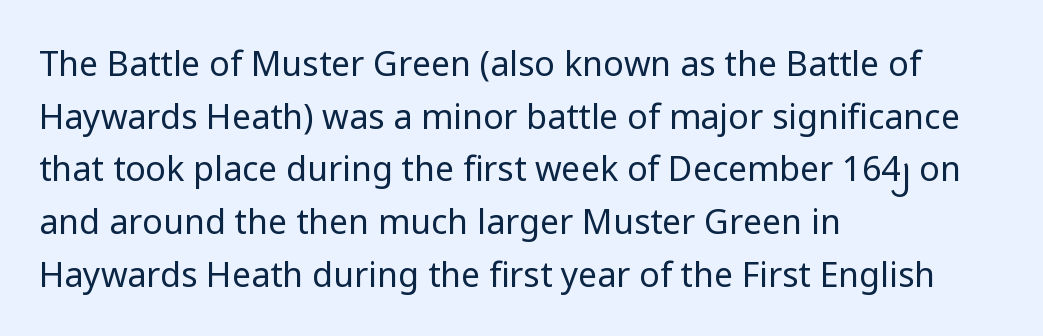
The image shows 34 px regular-weight sans-serif type, upright; set left-aligned, normal line spacing (1.55x), normal letter spacing, not underlined; low stroke contrast and a medium x-height.
